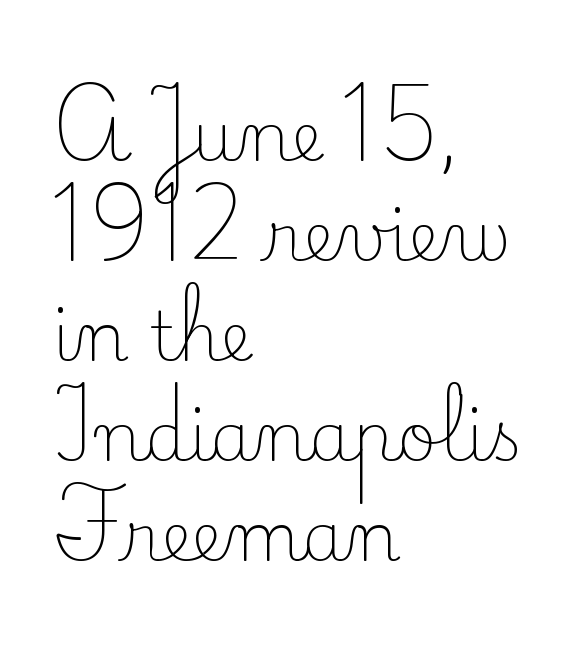
{"serif": "yes", "italic": "no", "bold": "no", "weight": "light", "width": "normal", "stroke_contrast": "low", "x_height": "small", "monospaced": "no", "underline": "no", "align": "left", "line_spacing": "normal", "line_spacing_ratio": 1.47, "letter_spacing": "normal", "letter_spacing_em": 0.0, "glyph_px": 68}
